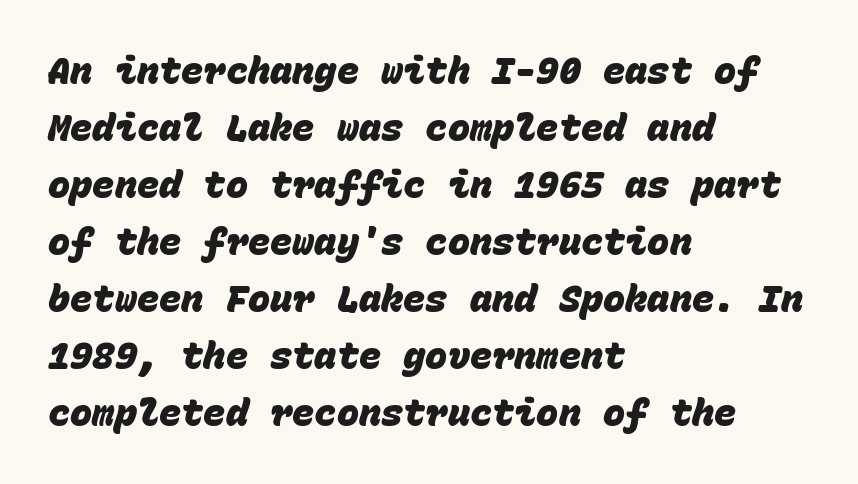
Q: Is the text bold? A: Yes.
Q: Is the typeface a serif or a sans-serif typeface? A: Sans-serif.
Q: Is the text underlined? A: No.
Q: How is the paragraph aligned? A: Left-aligned.
Q: Is the spacing between letters normal or unusually wide? A: Normal.
Q: Is the spacing between lines tight, normal or loose? A: Normal.
Q: Width (condensed, normal, or wide)? A: Normal.
Q: Stroke contrast? A: Low.
Q: x-height? A: Large.
Q: Monospaced? A: Yes.
